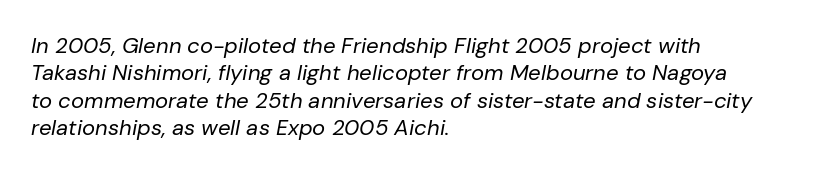
The image shows 22 px text type, italic (leaning right); set left-aligned, line spacing 1.24x, normal letter spacing, not underlined.
